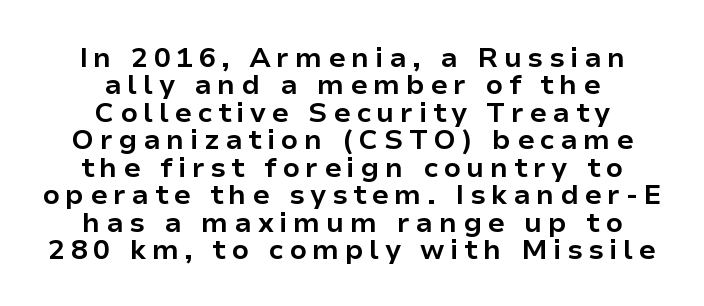
The image shows 28 px bold sans-serif type, upright; set centered, tight line spacing (0.98x), unusually wide letter spacing (+0.2 em), not underlined; low stroke contrast and a medium x-height.
